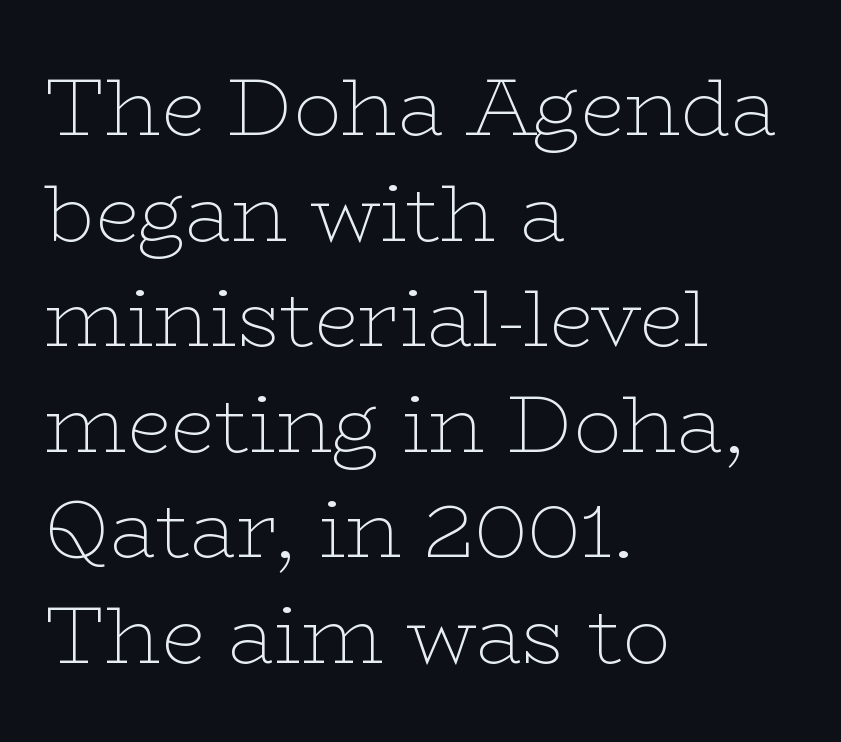
Q: Is the text bold? A: No.
Q: Is the text italic (slanted)? A: No, it is upright.
Q: Is the typeface a serif or a sans-serif typeface? A: Serif.
Q: Is the text underlined? A: No.
Q: How is the paragraph aligned? A: Left-aligned.
Q: Is the spacing between letters normal or unusually wide? A: Normal.
Q: Is the spacing between lines tight, normal or loose? A: Normal.
Q: Width (condensed, normal, or wide)? A: Wide.
Q: Stroke contrast? A: Low.
Q: x-height? A: Medium.
Q: Monospaced? A: No.
